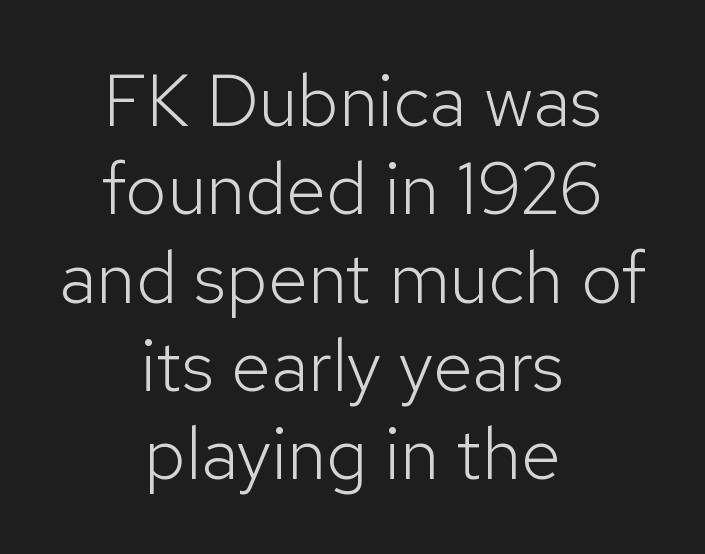
Q: Is the text bold? A: No.
Q: Is the text italic (slanted)? A: No, it is upright.
Q: Is the typeface a serif or a sans-serif typeface? A: Sans-serif.
Q: Is the text underlined? A: No.
Q: How is the paragraph aligned? A: Centered.
Q: Is the spacing between letters normal or unusually wide? A: Normal.
Q: Width (condensed, normal, or wide)? A: Normal.
Q: Stroke contrast? A: Low.
Q: x-height? A: Medium.
Q: Monospaced? A: No.
